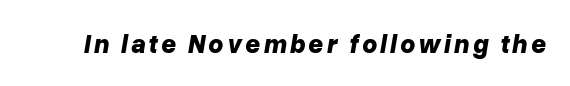
{"italic": "yes", "lean": "right", "slant_degrees": 10, "bold": "yes", "underline": "no", "glyph_px": 26}
